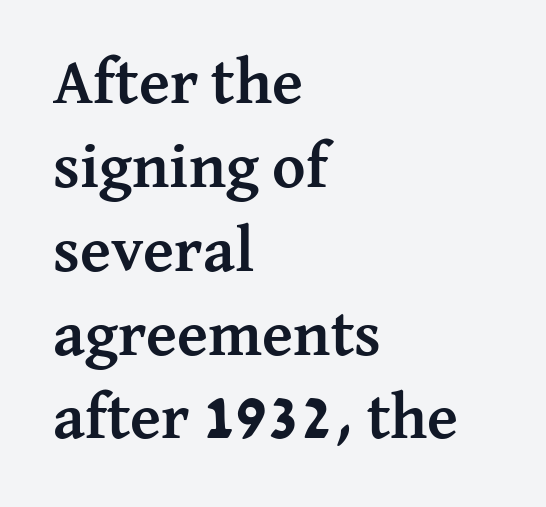
The image shows 64 px semibold serif type, upright; set left-aligned, normal line spacing (1.31x), normal letter spacing, not underlined; medium stroke contrast and a medium x-height.
